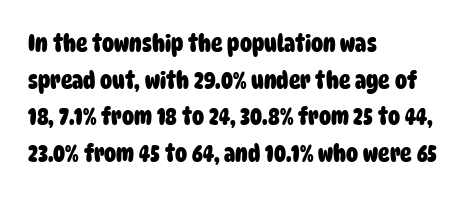
Q: Is the text bold? A: Yes.
Q: Is the text underlined? A: No.
Q: How is the paragraph aligned? A: Left-aligned.
Q: Is the spacing between letters normal or unusually wide? A: Normal.
Q: Is the spacing between lines tight, normal or loose? A: Normal.
